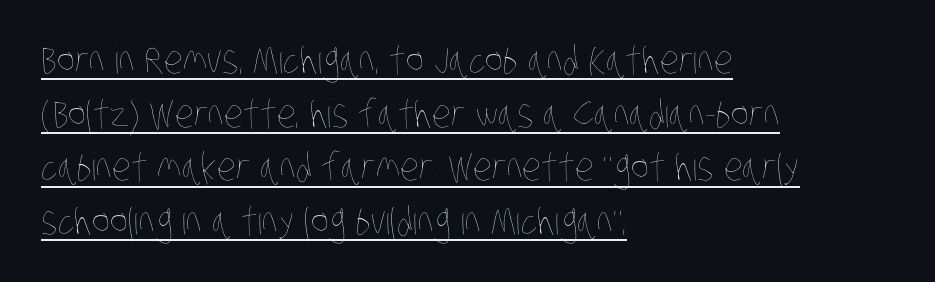
The image shows 38 px thin, condensed type; set left-aligned, normal line spacing (1.41x), normal letter spacing, underlined; low stroke contrast and a large x-height.
